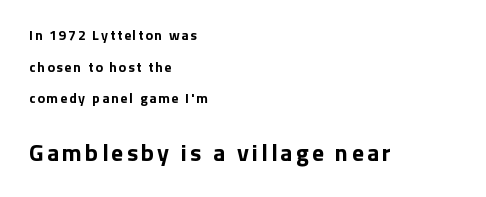
Q: Is the text bold? A: Yes.
Q: Is the text italic (slanted)? A: No, it is upright.
Q: Is the text underlined? A: No.
Q: How is the paragraph aligned? A: Left-aligned.
Q: Is the spacing between lines tight, normal or loose? A: Loose.
Q: Which block of text is set in a larger size, the first (top) or the second (bottom)? A: The second (bottom) one.
